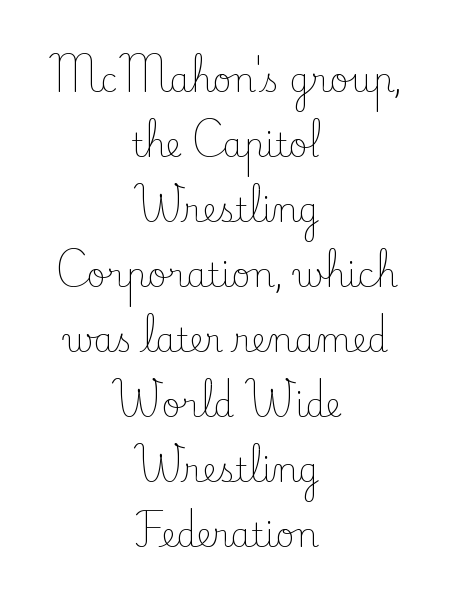
The type sits square on the baseline with zero lean. The face looks like a standard text weight, possibly lighter. Compared with a flush-left layout, this one balances lines on the center instead. Has an underline been added? It has not. Short note: letters normally spaced.
